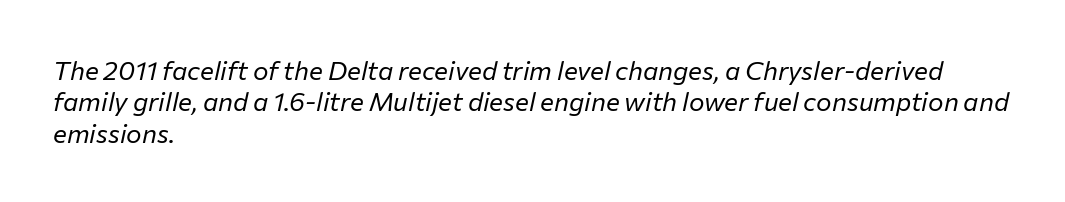
Q: Is the text bold? A: No.
Q: Is the text italic (slanted)? A: Yes, it leans right by about 12 degrees.
Q: Is the text underlined? A: No.
Q: How is the paragraph aligned? A: Left-aligned.
Q: Is the spacing between letters normal or unusually wide? A: Normal.
